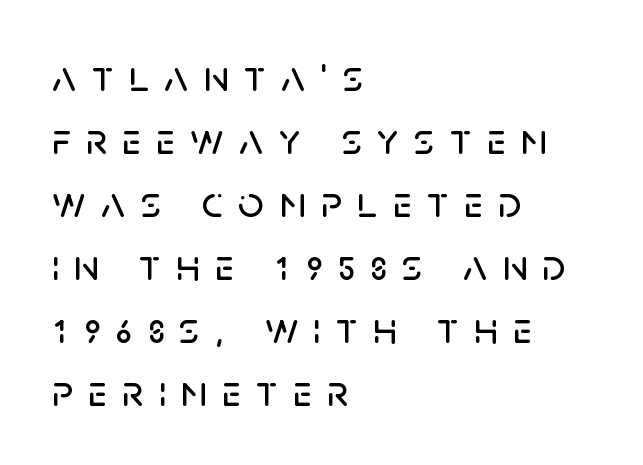
{"serif": "no", "italic": "no", "width": "normal", "stroke_contrast": "low", "x_height": "large", "monospaced": "no", "underline": "no", "align": "left", "line_spacing": "normal", "line_spacing_ratio": 1.4, "letter_spacing": "wide", "letter_spacing_em": 0.34, "glyph_px": 45}
